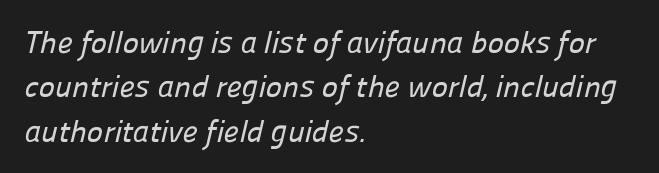
The image shows 31 px sans-serif type; set left-aligned, normal line spacing (1.43x), normal letter spacing, not underlined; low stroke contrast and a medium x-height.
